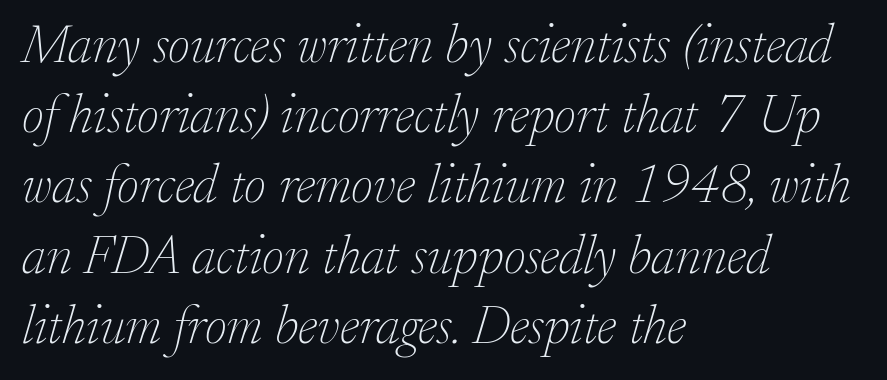
{"serif": "yes", "italic": "yes", "lean": "right", "slant_degrees": 17, "bold": "no", "weight": "thin", "width": "normal", "stroke_contrast": "low", "x_height": "small", "monospaced": "no", "underline": "no", "align": "left", "line_spacing": "normal", "line_spacing_ratio": 1.3, "letter_spacing": "normal", "letter_spacing_em": 0.0, "glyph_px": 54}
